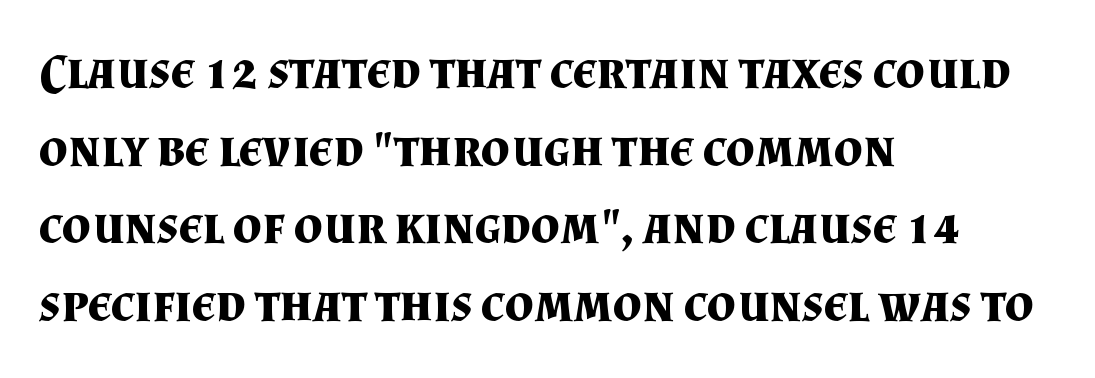
The image shows 51 px bold serif type, upright; set left-aligned, normal line spacing (1.52x), normal letter spacing, not underlined; medium stroke contrast and a small x-height.
